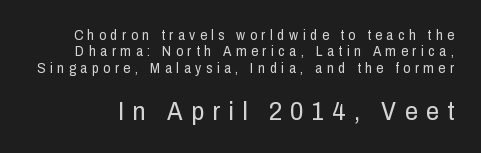
{"italic": "no", "bold": "no", "underline": "no", "line_spacing_ratio": 1.17, "letter_spacing": "wide", "letter_spacing_em": 0.32, "larger_block": "second", "size_ratio": 1.86, "glyph_px": 26}
